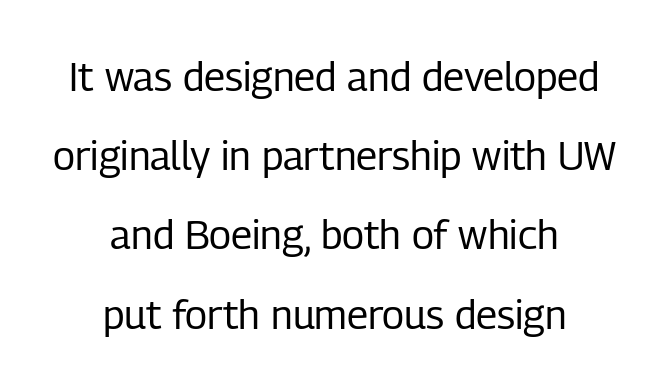
Stroke mass is kept to a normal reading level or below. The tracking reads as untouched default to a designer's eye. The passage shown is not underscored anywhere. These lines stand farther apart than default settings would place them. Style check: upright. Looks like regular typesetting: each glyph gets only the width it needs.
